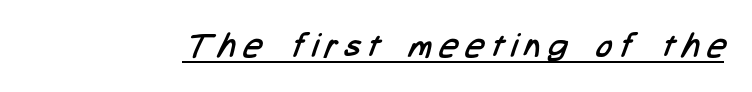
Emphasis is given by a line drawn under the lettering. The font family rendered here belongs to the sans-serif group. The cut favours lightness, reaching ordinary text weight at its darkest. The tracking reads as deliberately expanded to a designer's eye. You could not count columns in this text — the font is proportionally spaced.
